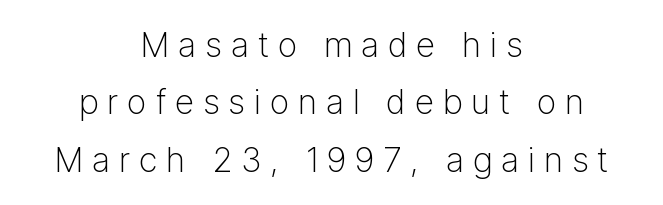
The image shows 34 px light sans-serif type, upright; set centered, normal line spacing (1.69x), unusually wide letter spacing (+0.26 em), not underlined; low stroke contrast and a medium x-height.
